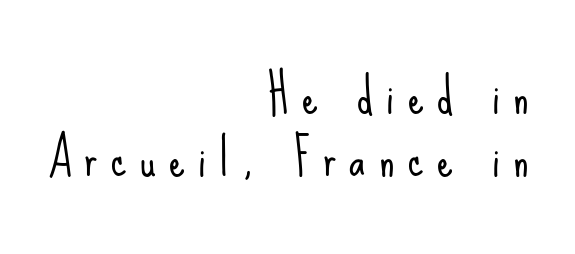
Q: Is the text bold? A: No.
Q: Is the text italic (slanted)? A: No, it is upright.
Q: Is the typeface a serif or a sans-serif typeface? A: Sans-serif.
Q: Is the text underlined? A: No.
Q: How is the paragraph aligned? A: Right-aligned.
Q: Is the spacing between letters normal or unusually wide? A: Unusually wide.
Q: Is the spacing between lines tight, normal or loose? A: Normal.
Q: Width (condensed, normal, or wide)? A: Condensed.
Q: Stroke contrast? A: Low.
Q: x-height? A: Small.
Q: Monospaced? A: No.
